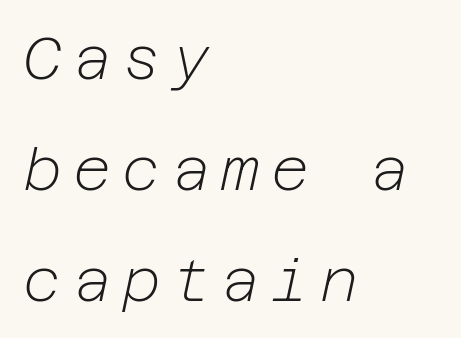
The image shows 59 px light type, italic (leaning right); set left-aligned, line spacing 1.88x, not underlined; low stroke contrast and a medium x-height.
